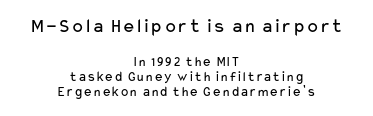
The image shows 20 px text type, upright; set centered, tight line spacing (1.09x), normal letter spacing, not underlined; the first (top) block is 1.43x larger.
